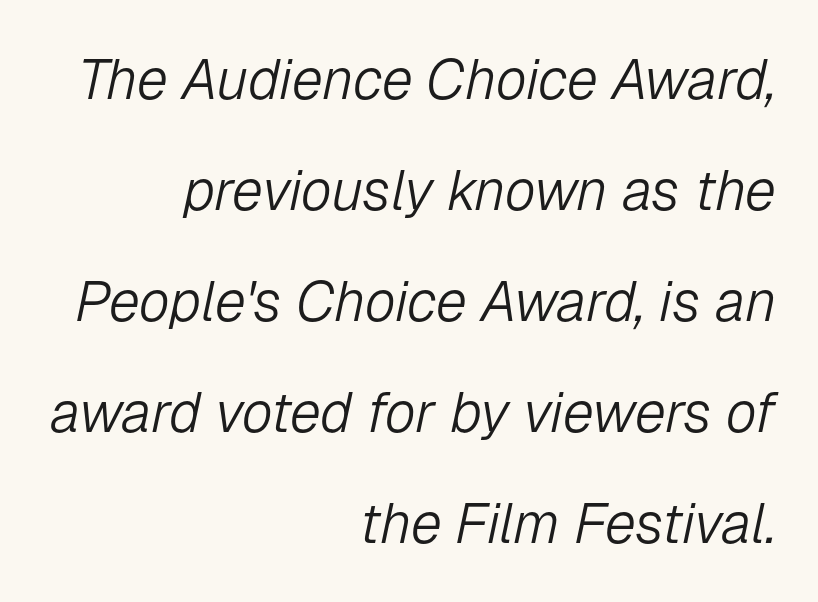
The image shows 56 px light type, italic (leaning right); set right-aligned, loose line spacing (1.98x), normal letter spacing, not underlined; low stroke contrast and a medium x-height.
